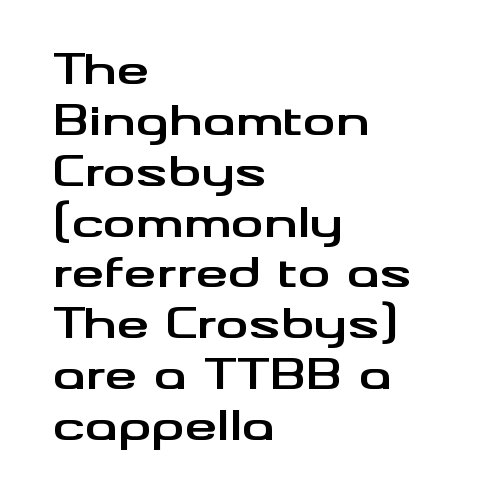
The passage shown is typeset with a sans-serif family. Is this a fixed-width face? No — the glyphs have proportional, varying widths. Visually the block forms a straight wall on the left and a jagged coastline on the right. You can tell it's not italic because the verticals are truly vertical.
